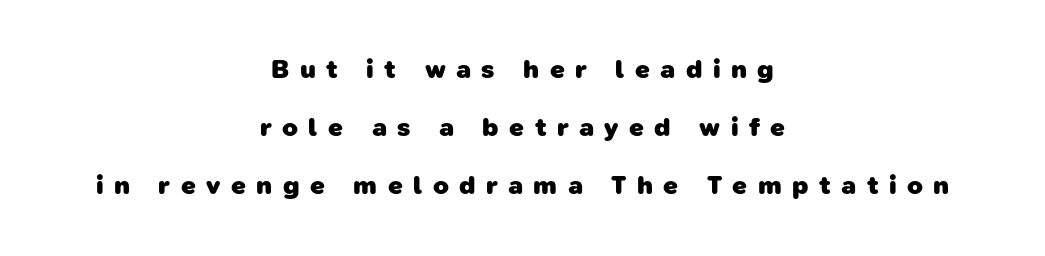
Q: Is the text bold? A: Yes.
Q: Is the text underlined? A: No.
Q: How is the paragraph aligned? A: Centered.
Q: Is the spacing between letters normal or unusually wide? A: Unusually wide.
Q: Is the spacing between lines tight, normal or loose? A: Loose.
